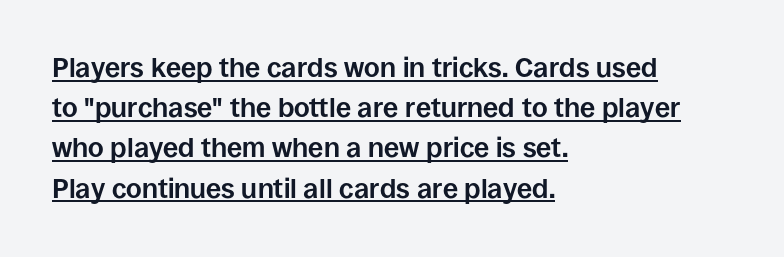
The image shows 27 px bold type, upright; set left-aligned, normal line spacing (1.49x), normal letter spacing, underlined.
